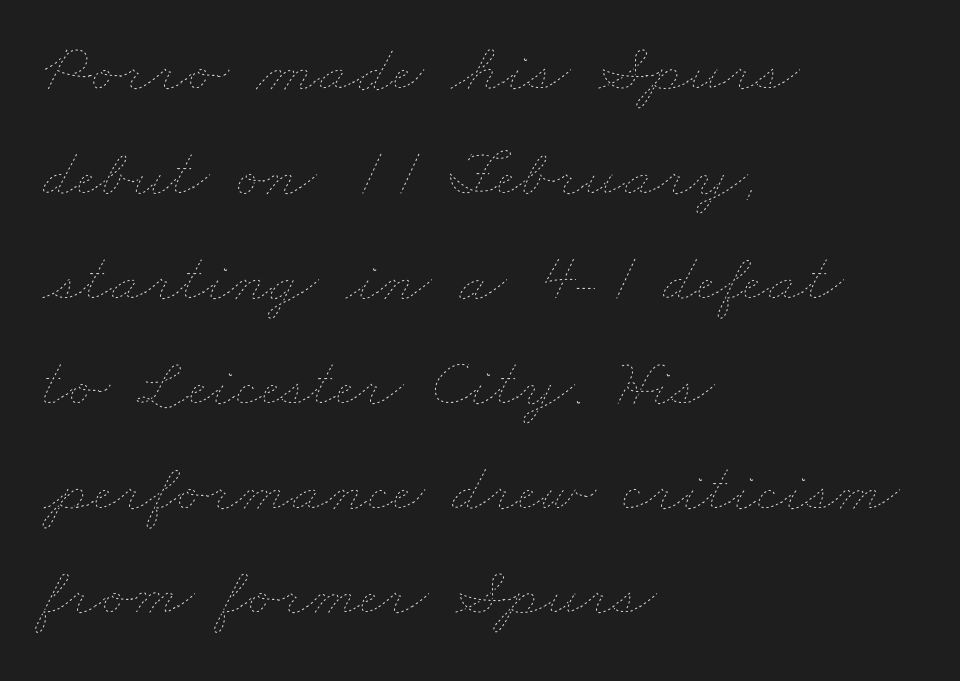
{"bold": "no", "weight": "thin", "width": "wide", "stroke_contrast": "low", "x_height": "small", "monospaced": "no", "underline": "no", "align": "left", "line_spacing": "normal", "line_spacing_ratio": 1.52, "letter_spacing": "normal", "letter_spacing_em": 0.0, "glyph_px": 69}
